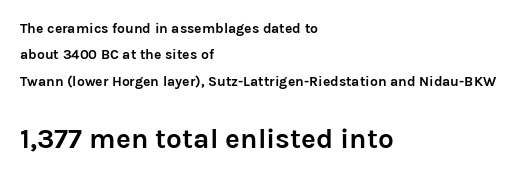
The baseline area is clear. Default kerning and tracking; the words read as compact shapes. You can tell it's not italic because the verticals are truly vertical. Note: no serifs on the glyphs.
